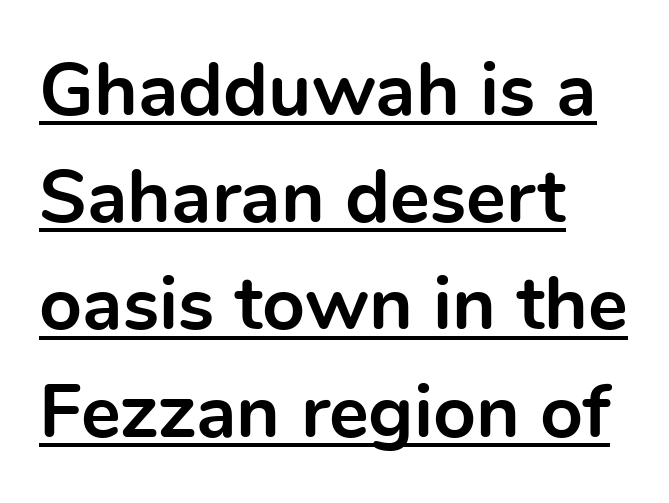
{"serif": "no", "italic": "no", "bold": "yes", "weight": "bold", "width": "normal", "x_height": "medium", "monospaced": "no", "underline": "yes", "align": "left", "line_spacing": "normal", "line_spacing_ratio": 1.43, "letter_spacing": "normal", "letter_spacing_em": 0.0, "glyph_px": 75}
